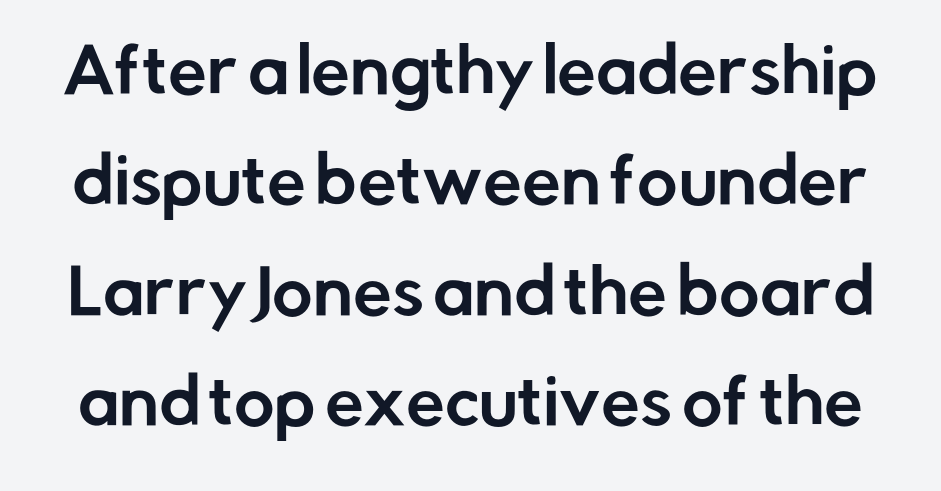
The image shows 62 px sans-serif type, upright; set line spacing 1.78x, normal letter spacing, not underlined; low stroke contrast and a medium x-height.
